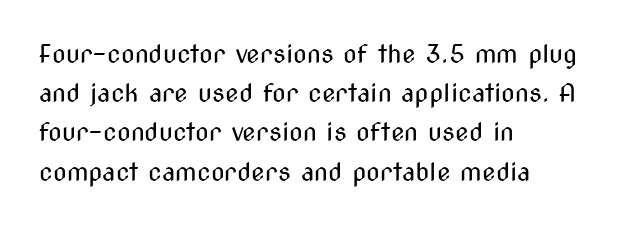
Is this a heavy cut? Hardly; it is regular or lighter. In CSS terms this would be text-align: left. Words appear dense and cohesive because spacing is normal. The gap between lines stays unmarked. Reading down the column, the eye jumps a familiar distance to each next line. This is roman type, the default non-slanted kind.
